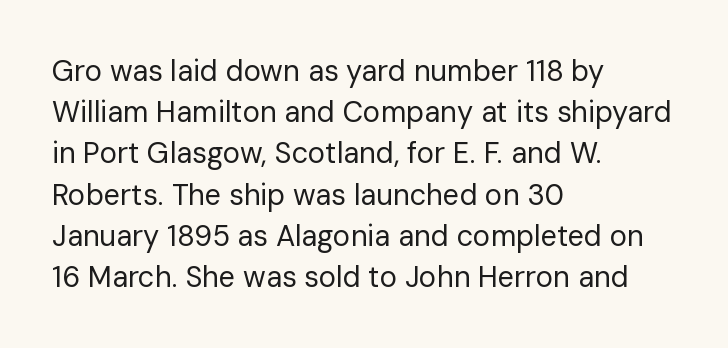
{"serif": "no", "italic": "no", "bold": "no", "weight": "regular", "width": "normal", "stroke_contrast": "low", "x_height": "medium", "monospaced": "no", "underline": "no", "align": "left", "line_spacing": "normal", "line_spacing_ratio": 1.42, "letter_spacing": "normal", "letter_spacing_em": 0.0, "glyph_px": 29}
